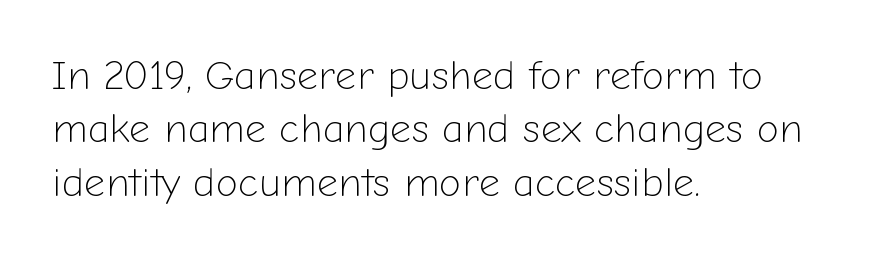
Q: Is the text bold? A: No.
Q: Is the text italic (slanted)? A: No, it is upright.
Q: Is the typeface a serif or a sans-serif typeface? A: Sans-serif.
Q: Is the text underlined? A: No.
Q: How is the paragraph aligned? A: Left-aligned.
Q: Is the spacing between letters normal or unusually wide? A: Normal.
Q: Is the spacing between lines tight, normal or loose? A: Normal.
Q: Width (condensed, normal, or wide)? A: Normal.
Q: Stroke contrast? A: Low.
Q: x-height? A: Medium.
Q: Monospaced? A: No.
